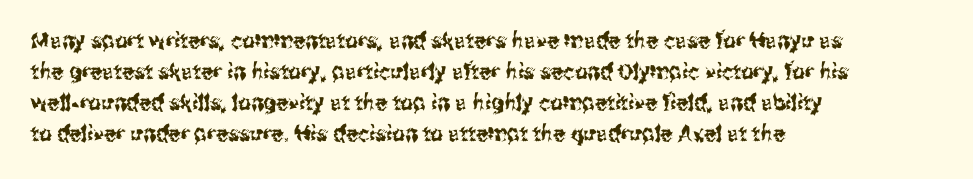
The image shows 22 px text type, upright; set left-aligned, normal line spacing (1.41x), normal letter spacing, not underlined.
